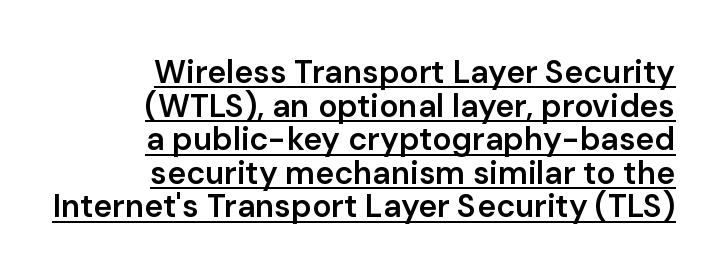
The image shows 32 px semibold sans-serif type, upright; set right-aligned, tight line spacing (1.05x), normal letter spacing, underlined; low stroke contrast and a medium x-height.
